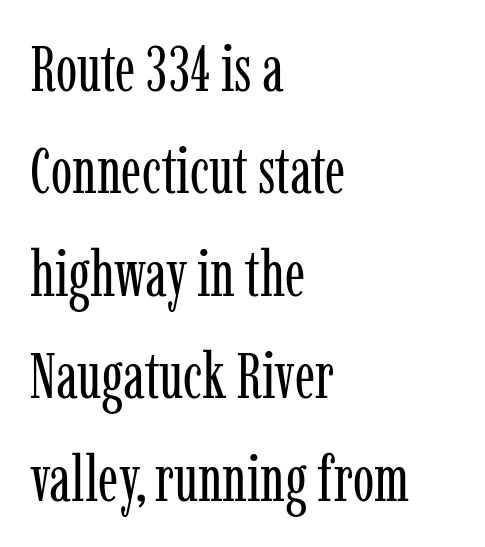
{"serif": "yes", "italic": "no", "bold": "no", "weight": "regular", "width": "condensed", "stroke_contrast": "low", "x_height": "medium", "monospaced": "no", "underline": "no", "align": "left", "line_spacing": "normal", "line_spacing_ratio": 1.6, "letter_spacing": "normal", "letter_spacing_em": 0.0, "glyph_px": 64}
